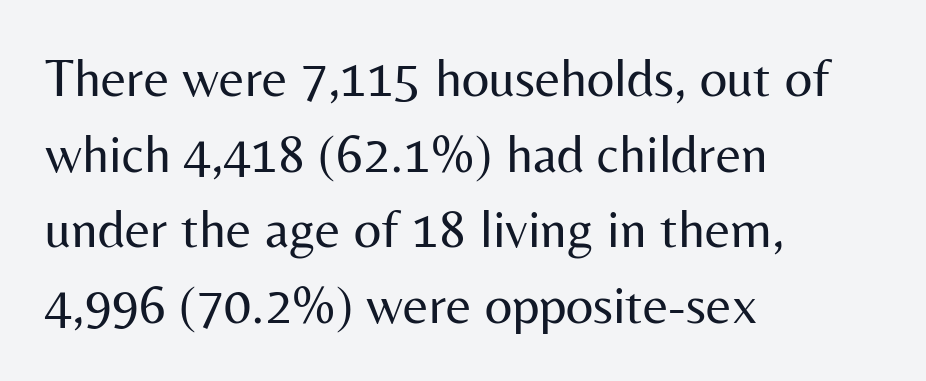
The image shows 54 px regular-weight sans-serif type, upright; set left-aligned, normal line spacing (1.4x), normal letter spacing, not underlined; medium stroke contrast and a medium x-height.
